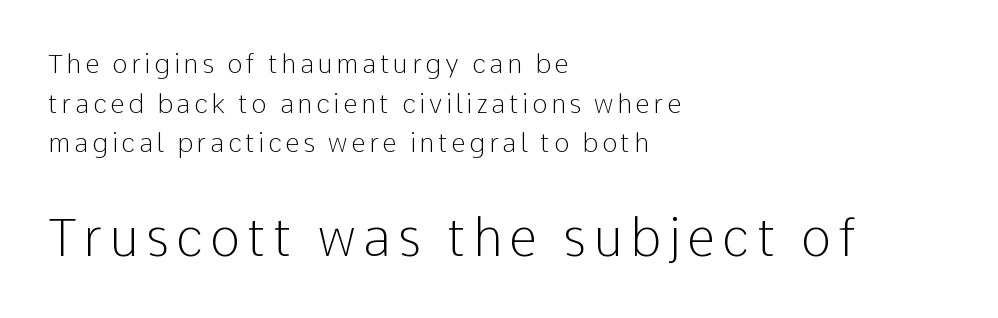
Q: Is the text bold? A: No.
Q: Is the text italic (slanted)? A: No, it is upright.
Q: Is the typeface a serif or a sans-serif typeface? A: Sans-serif.
Q: Is the text underlined? A: No.
Q: How is the paragraph aligned? A: Left-aligned.
Q: Is the spacing between lines tight, normal or loose? A: Normal.
Q: Which block of text is set in a larger size, the first (top) or the second (bottom)? A: The second (bottom) one.
Q: Width (condensed, normal, or wide)? A: Normal.
Q: Stroke contrast? A: Low.
Q: x-height? A: Medium.
Q: Monospaced? A: No.
